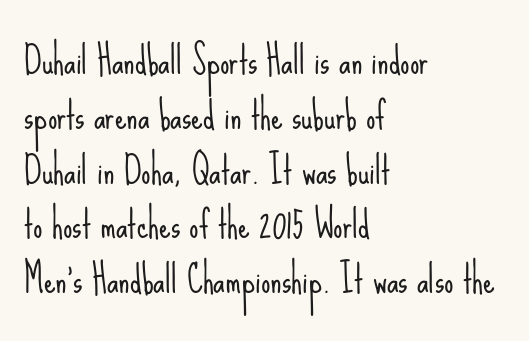
The image shows 37 px light, condensed sans-serif type, upright; set left-aligned, normal line spacing (1.48x), normal letter spacing, not underlined; low stroke contrast and a small x-height.
